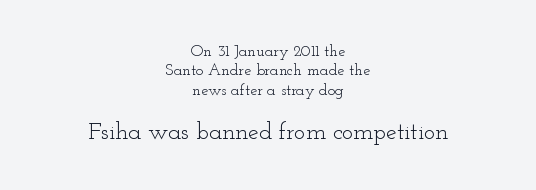
Q: Is the text bold? A: No.
Q: Is the text italic (slanted)? A: No, it is upright.
Q: Is the text underlined? A: No.
Q: How is the paragraph aligned? A: Centered.
Q: Is the spacing between letters normal or unusually wide? A: Normal.
Q: Which block of text is set in a larger size, the first (top) or the second (bottom)? A: The second (bottom) one.
